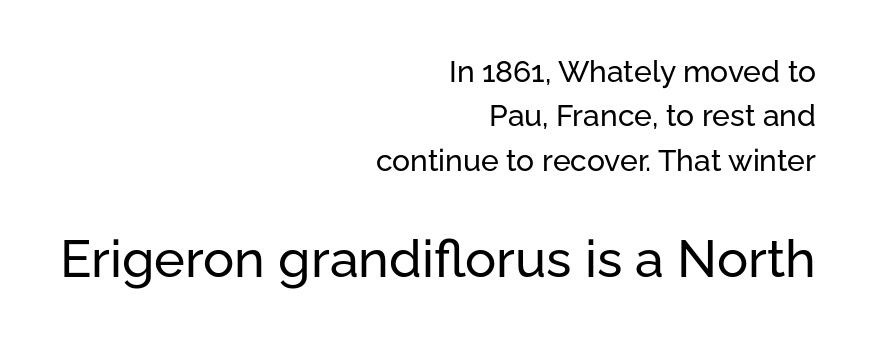
The second block has been scaled up relative to the first. Leftover space on each line is placed entirely before the opening word. Proportional: the letters do not fall into vertical columns. Anything drawn beneath the words? Only blank space. A typesetter would call this leading conventional body-copy spacing.
